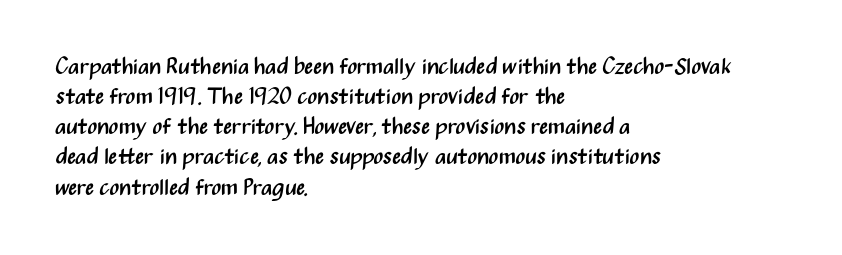
Q: Is the text bold? A: No.
Q: Is the text italic (slanted)? A: No, it is upright.
Q: Is the text underlined? A: No.
Q: How is the paragraph aligned? A: Left-aligned.
Q: Is the spacing between letters normal or unusually wide? A: Normal.
Q: Is the spacing between lines tight, normal or loose? A: Normal.
